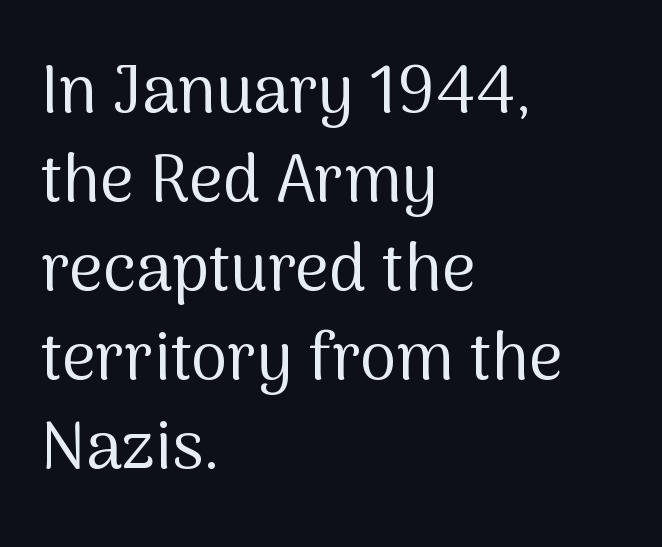
{"serif": "no", "italic": "no", "bold": "no", "weight": "regular", "width": "normal", "stroke_contrast": "medium", "x_height": "medium", "monospaced": "no", "underline": "no", "align": "left", "line_spacing": "normal", "line_spacing_ratio": 1.35, "letter_spacing": "normal", "letter_spacing_em": 0.0, "glyph_px": 66}
